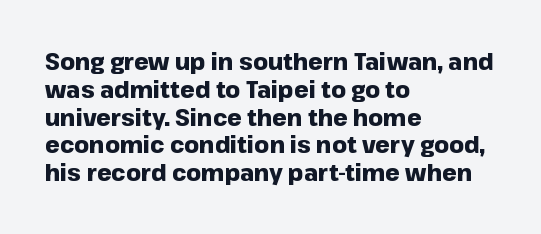
The image shows 23 px bold type, upright; set left-aligned, line spacing 1.21x, normal letter spacing, not underlined.
